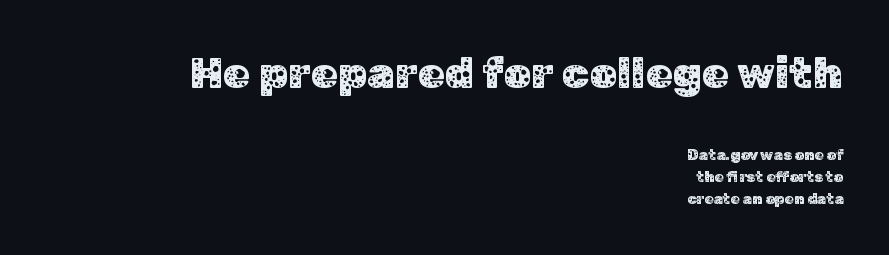
Q: Is the text italic (slanted)? A: No, it is upright.
Q: Is the typeface a serif or a sans-serif typeface? A: Sans-serif.
Q: Is the text underlined? A: No.
Q: How is the paragraph aligned? A: Right-aligned.
Q: Is the spacing between letters normal or unusually wide? A: Normal.
Q: Is the spacing between lines tight, normal or loose? A: Normal.
Q: Which block of text is set in a larger size, the first (top) or the second (bottom)? A: The first (top) one.
Q: Width (condensed, normal, or wide)? A: Normal.
Q: Stroke contrast? A: Low.
Q: x-height? A: Medium.
Q: Monospaced? A: No.
